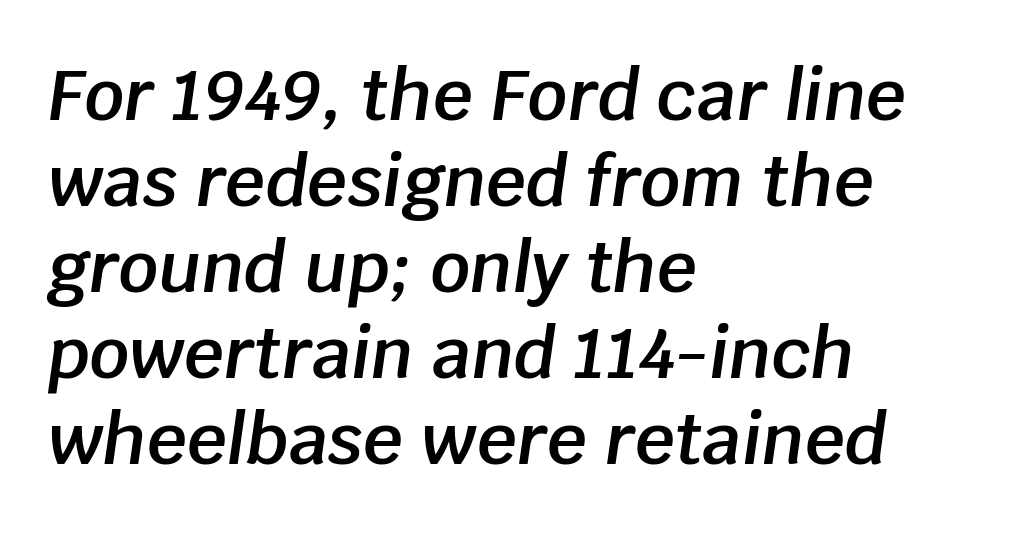
Q: Is the text bold? A: Semi-bold.
Q: Is the text italic (slanted)? A: Yes, it leans right by about 8 degrees.
Q: Is the text underlined? A: No.
Q: How is the paragraph aligned? A: Left-aligned.
Q: Is the spacing between letters normal or unusually wide? A: Normal.
Q: Width (condensed, normal, or wide)? A: Normal.
Q: Stroke contrast? A: Low.
Q: x-height? A: Large.
Q: Monospaced? A: No.
